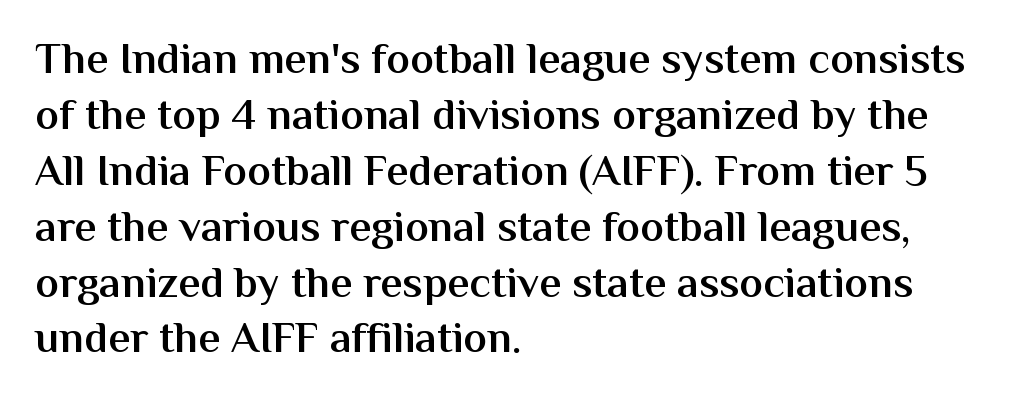
The image shows 44 px semibold sans-serif type, upright; set left-aligned, normal line spacing (1.27x), normal letter spacing, not underlined; medium stroke contrast and a medium x-height.
